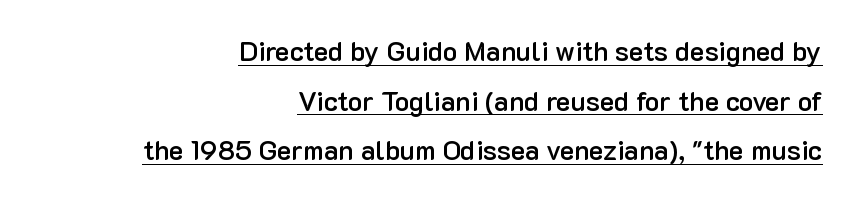
The image shows 27 px text type, upright; set right-aligned, line spacing 1.84x, normal letter spacing, underlined.
